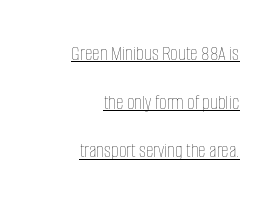
{"italic": "no", "bold": "no", "underline": "yes", "align": "right", "line_spacing": "loose", "line_spacing_ratio": 2.32, "letter_spacing": "normal", "letter_spacing_em": 0.0, "glyph_px": 21}
